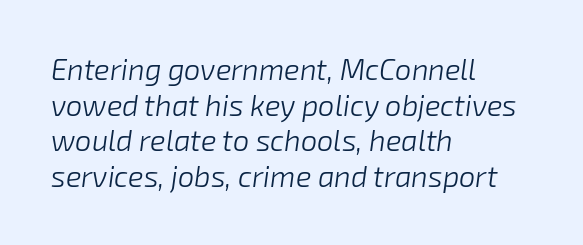
The image shows 29 px light type, italic (leaning right); set left-aligned, line spacing 1.23x, normal letter spacing, not underlined; low stroke contrast and a medium x-height.
